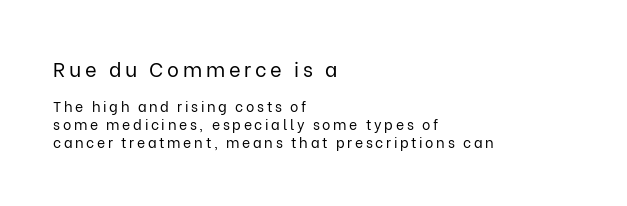
The image shows 20 px text type, upright; set left-aligned, normal line spacing (1.3x), not underlined; the first (top) block is 1.43x larger.
